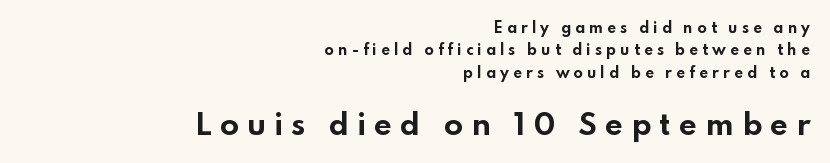
Q: Is the text bold? A: Yes.
Q: Is the text italic (slanted)? A: No, it is upright.
Q: Is the typeface a serif or a sans-serif typeface? A: Sans-serif.
Q: Is the text underlined? A: No.
Q: How is the paragraph aligned? A: Right-aligned.
Q: Is the spacing between letters normal or unusually wide? A: Unusually wide.
Q: Is the spacing between lines tight, normal or loose? A: Normal.
Q: Which block of text is set in a larger size, the first (top) or the second (bottom)? A: The second (bottom) one.
Q: Width (condensed, normal, or wide)? A: Wide.
Q: Stroke contrast? A: Low.
Q: x-height? A: Small.
Q: Monospaced? A: No.
